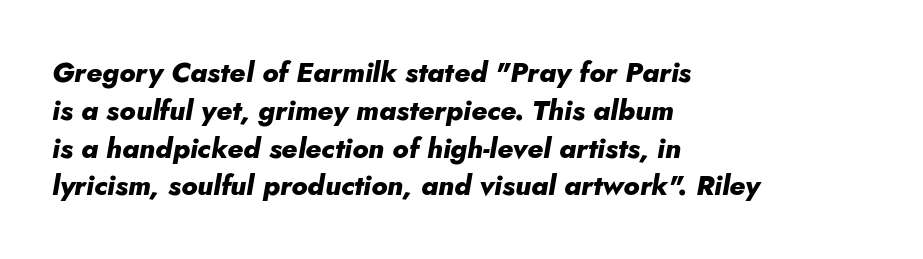
The image shows 28 px heavy type, italic (leaning right); set left-aligned, normal line spacing (1.35x), normal letter spacing, not underlined; low stroke contrast and a small x-height.
